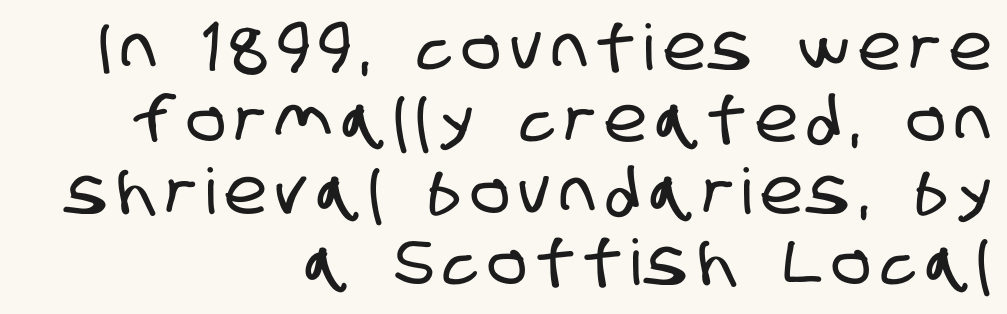
Q: Is the typeface a serif or a sans-serif typeface? A: Sans-serif.
Q: Is the text underlined? A: No.
Q: How is the paragraph aligned? A: Right-aligned.
Q: Is the spacing between lines tight, normal or loose? A: Tight.
Q: Width (condensed, normal, or wide)? A: Condensed.
Q: Stroke contrast? A: Low.
Q: x-height? A: Large.
Q: Monospaced? A: No.
